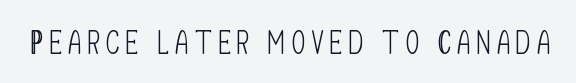
{"serif": "no", "italic": "no", "bold": "no", "weight": "light", "width": "condensed", "stroke_contrast": "low", "x_height": "large", "monospaced": "no", "underline": "no", "letter_spacing": "wide", "letter_spacing_em": 0.21, "glyph_px": 32}
